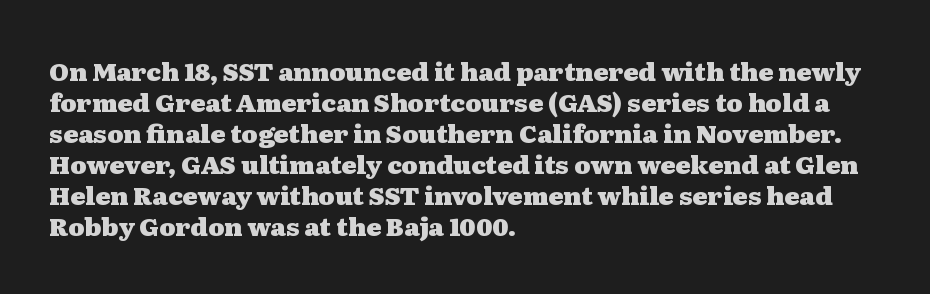
The image shows 25 px bold type, upright; set left-aligned, line spacing 1.24x, normal letter spacing, not underlined.
